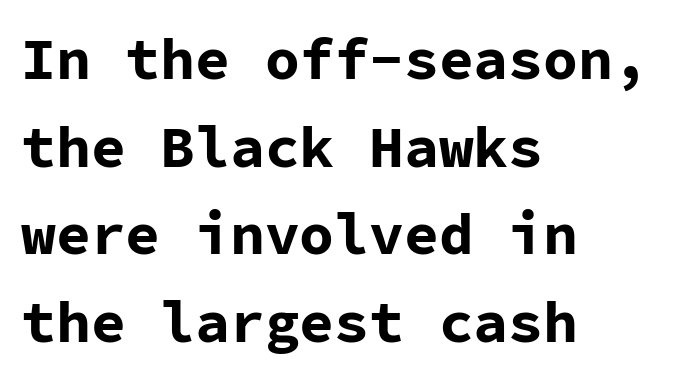
How heavy is the stroke? Heavy — this is a bold. It's the straight-up-and-down kind of type. Does the leading feel generous? No, just average. Grotesque or geometric, the face here clearly has no serifs. Short note: letters normally spaced. Horizontally, the lines are justified to the leading edge only.
